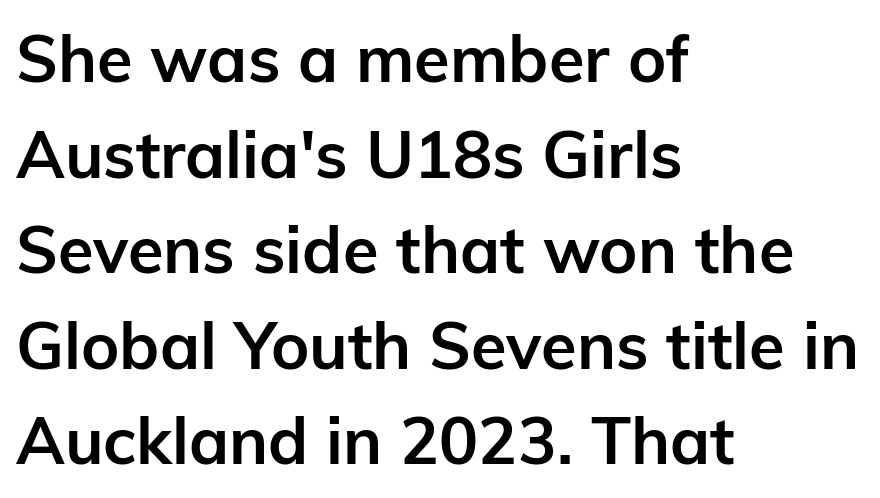
The image shows 65 px semibold sans-serif type, upright; set left-aligned, normal line spacing (1.47x), normal letter spacing, not underlined; low stroke contrast and a medium x-height.
